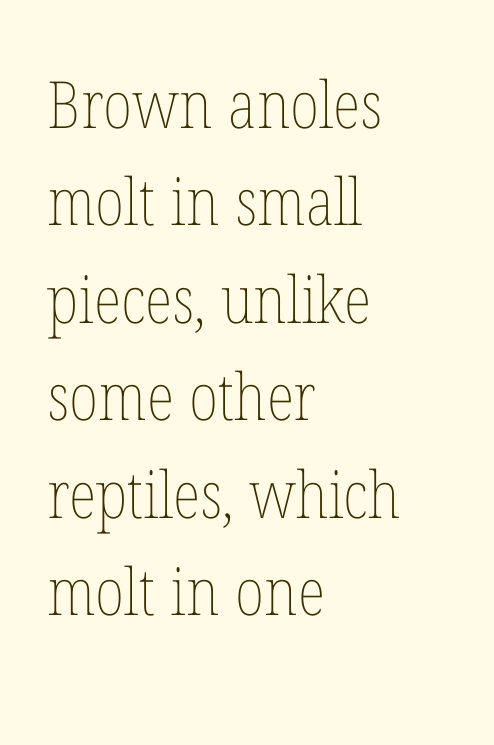
Q: Is the text bold? A: No.
Q: Is the text italic (slanted)? A: No, it is upright.
Q: Is the text underlined? A: No.
Q: How is the paragraph aligned? A: Left-aligned.
Q: Is the spacing between letters normal or unusually wide? A: Normal.
Q: Is the spacing between lines tight, normal or loose? A: Normal.
Q: Width (condensed, normal, or wide)? A: Condensed.
Q: Stroke contrast? A: Low.
Q: x-height? A: Medium.
Q: Monospaced? A: No.
